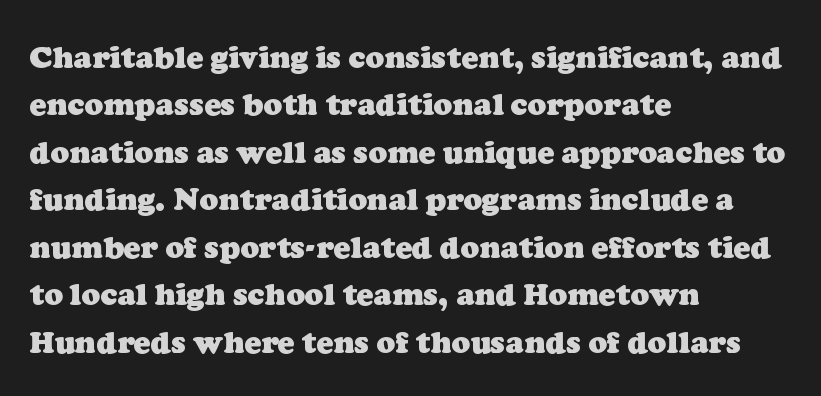
{"serif": "yes", "bold": "yes", "weight": "heavy", "width": "normal", "stroke_contrast": "low", "x_height": "medium", "monospaced": "no", "underline": "no", "align": "left", "line_spacing": "normal", "line_spacing_ratio": 1.53, "letter_spacing": "normal", "letter_spacing_em": 0.0, "glyph_px": 31}
